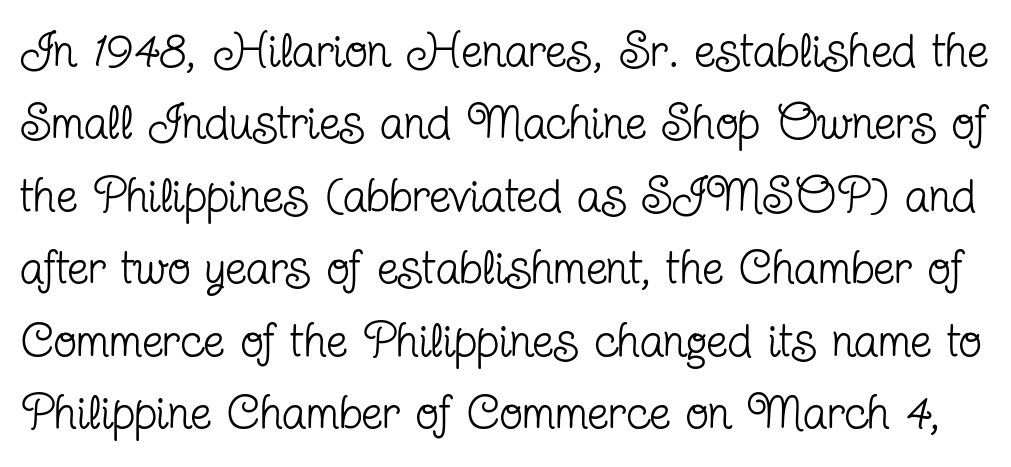
The letterforms sit shoulder to shoulder at normal distance. A quiet, ordinary-to-light weight characterises the typeface. Examine the stroke ends and you'll spot serifs. The face used here is proportionally spaced, like ordinary book or web type.
